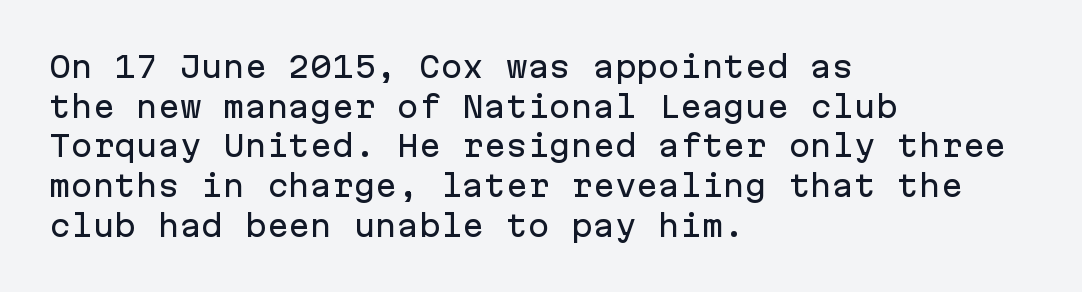
{"serif": "no", "italic": "no", "width": "normal", "stroke_contrast": "low", "x_height": "medium", "monospaced": "yes", "underline": "no", "align": "left", "line_spacing": "normal", "line_spacing_ratio": 1.37, "letter_spacing": "normal", "letter_spacing_em": 0.0, "glyph_px": 29}
